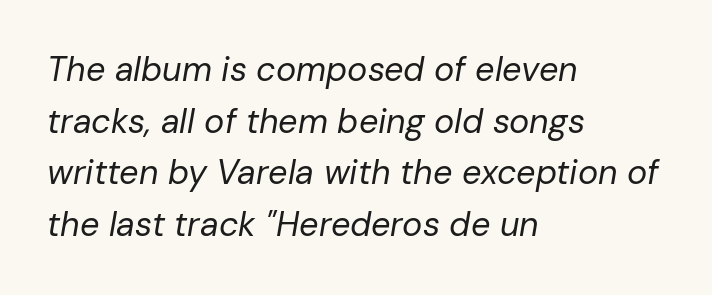
Q: Is the text bold? A: No.
Q: Is the text italic (slanted)? A: Yes, it leans right by about 10 degrees.
Q: Is the text underlined? A: No.
Q: How is the paragraph aligned? A: Left-aligned.
Q: Is the spacing between letters normal or unusually wide? A: Normal.
Q: Is the spacing between lines tight, normal or loose? A: Normal.
Q: Width (condensed, normal, or wide)? A: Normal.
Q: Stroke contrast? A: Low.
Q: x-height? A: Medium.
Q: Monospaced? A: No.
